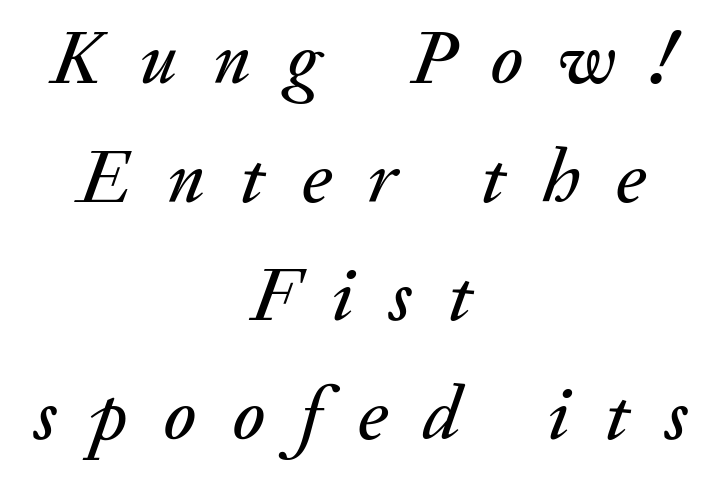
Q: Is the text italic (slanted)? A: Yes, it leans right by about 20 degrees.
Q: Is the text underlined? A: No.
Q: How is the paragraph aligned? A: Centered.
Q: Is the spacing between letters normal or unusually wide? A: Unusually wide.
Q: Is the spacing between lines tight, normal or loose? A: Normal.
Q: Width (condensed, normal, or wide)? A: Normal.
Q: Stroke contrast? A: Medium.
Q: x-height? A: Small.
Q: Monospaced? A: No.
